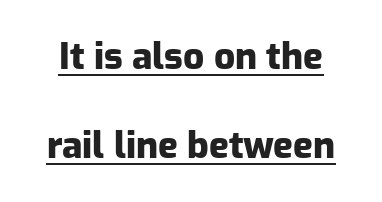
The characters look thick and weighty, a clear bold. Look at the bottom of the vertical strokes: they stop flat, with no serifs. The letterforms sit shoulder to shoulder at normal distance. The specimen reads as upright at a glance. This block would shrink considerably if given ordinary leading; it's expanded now.
